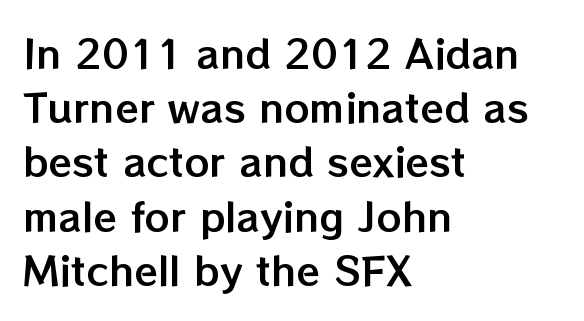
The typesetter chose a ragged-right arrangement here. Descenders hang freely into open space. Evenly set lines give the paragraph a standard silhouette. A typesetter would mark this as roman, not italic.
